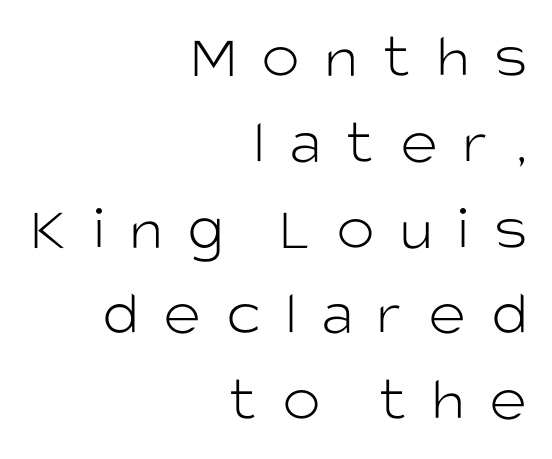
The image shows 64 px light sans-serif type, upright; set right-aligned, normal line spacing (1.34x), unusually wide letter spacing (+0.39 em), not underlined; low stroke contrast and a large x-height.
